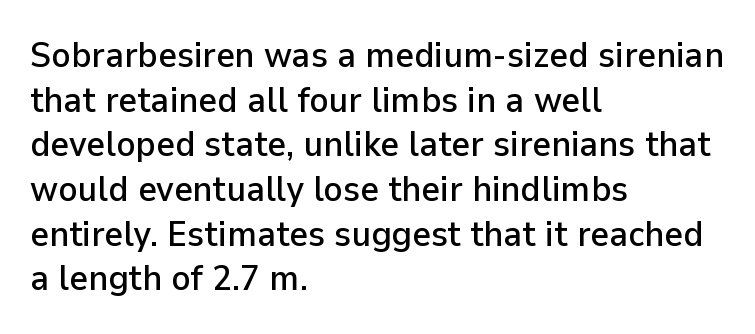
The image shows 36 px sans-serif type, upright; set left-aligned, line spacing 1.24x, normal letter spacing, not underlined; low stroke contrast and a medium x-height.
